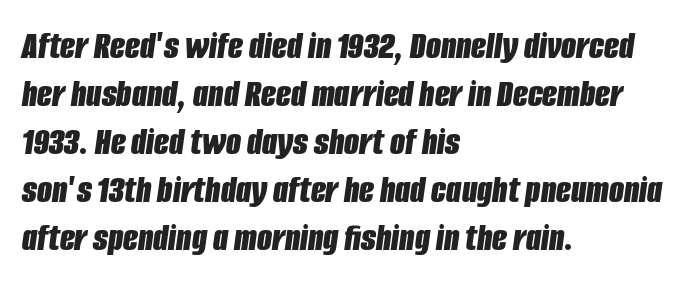
Q: Is the text bold? A: Yes.
Q: Is the text italic (slanted)? A: Yes, it leans right by about 8 degrees.
Q: Is the text underlined? A: No.
Q: How is the paragraph aligned? A: Left-aligned.
Q: Is the spacing between letters normal or unusually wide? A: Normal.
Q: Width (condensed, normal, or wide)? A: Condensed.
Q: Stroke contrast? A: Low.
Q: x-height? A: Large.
Q: Monospaced? A: No.
